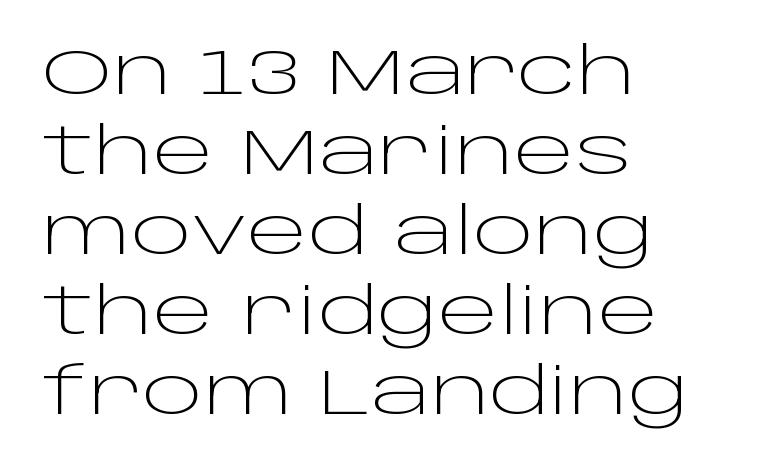
Horizontal alignment here is leftward, the default for most running prose. Tall strokes in this sample are plumb rather than angled. The type family on display is of the sans-serif kind. The strip under each line holds only bare page. The tracking reads as untouched default to a designer's eye.
